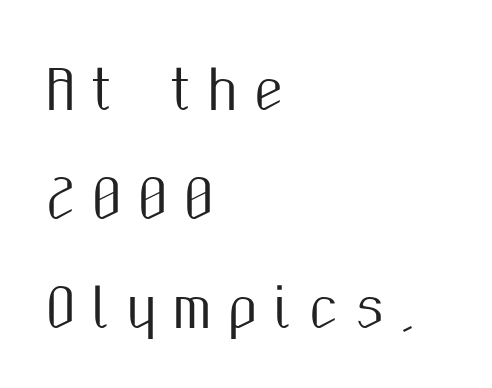
{"serif": "no", "italic": "no", "width": "condensed", "stroke_contrast": "medium", "x_height": "medium", "monospaced": "no", "underline": "no", "align": "left", "line_spacing": "loose", "line_spacing_ratio": 2.02, "letter_spacing": "wide", "letter_spacing_em": 0.29, "glyph_px": 54}
